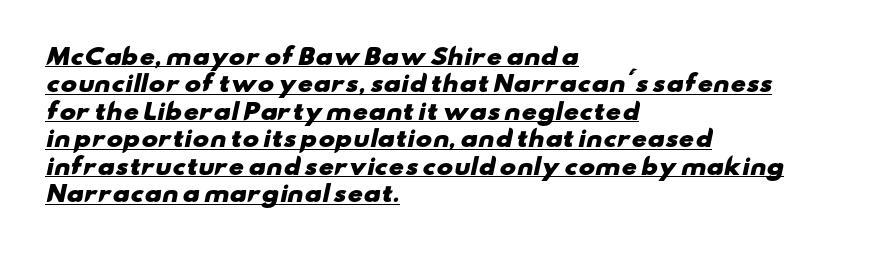
{"bold": "yes", "underline": "yes", "align": "left", "line_spacing": "normal", "line_spacing_ratio": 1.25, "letter_spacing": "normal", "letter_spacing_em": 0.0, "glyph_px": 22}
